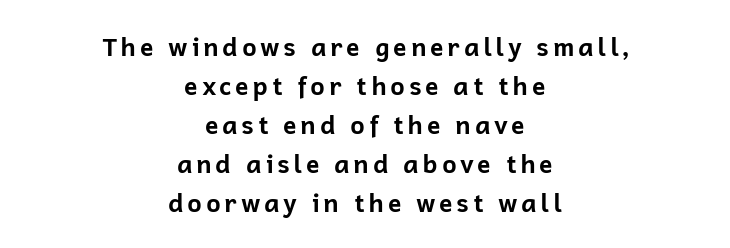
The image shows 25 px bold type, upright; set centered, normal line spacing (1.56x), not underlined.
